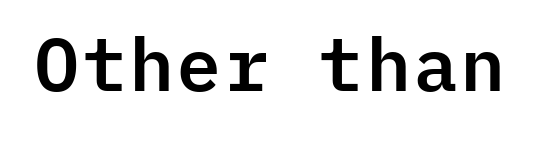
{"serif": "no", "italic": "no", "width": "normal", "stroke_contrast": "low", "x_height": "medium", "monospaced": "yes", "underline": "no", "letter_spacing": "normal", "letter_spacing_em": 0.0, "glyph_px": 74}
